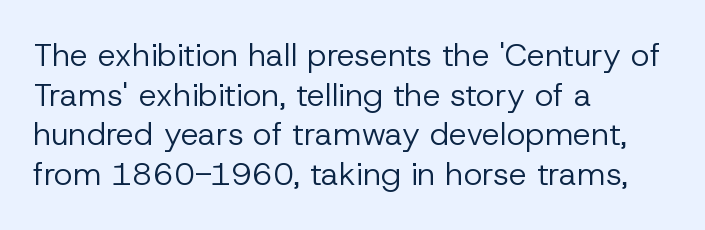
The image shows 32 px regular-weight sans-serif type, upright; set left-aligned, line spacing 1.24x, normal letter spacing, not underlined; low stroke contrast and a medium x-height.
